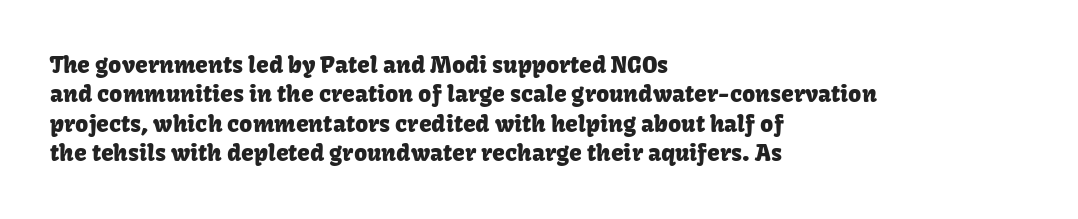
{"italic": "no", "underline": "no", "align": "left", "line_spacing": "normal", "line_spacing_ratio": 1.28, "letter_spacing": "normal", "letter_spacing_em": 0.0, "glyph_px": 23}
